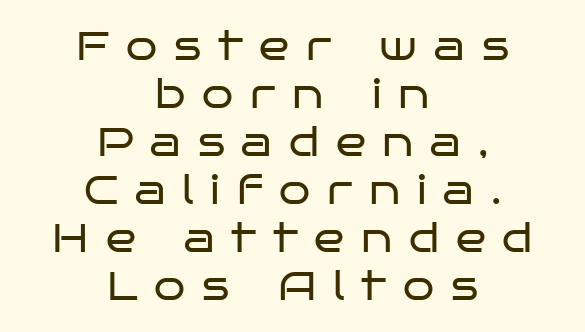
The typography opts for an upright posture over an oblique one. Letter spacing: wide. Just letters on the line, the space beneath them empty. Note the varied advance widths — an 'i' is clearly narrower than an 'm'.
